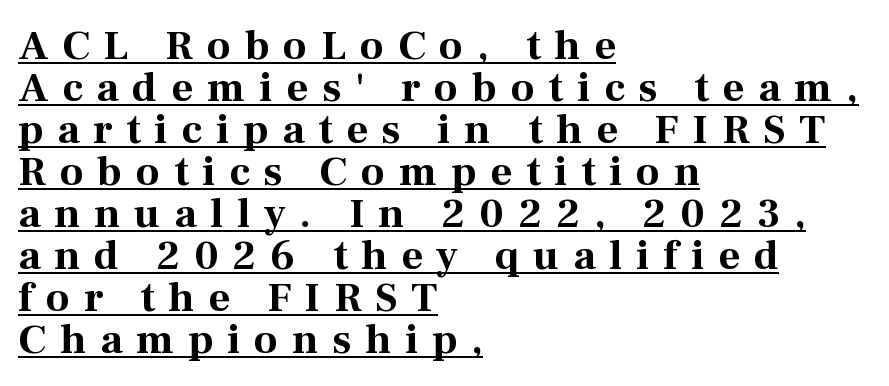
Small tapered or slab feet sit at the stroke ends, so this counts as serif. This is the regular roman posture of the typeface. The rendering anchors every line to the left-hand side. Compared with typical body copy, the letter spacing here is much looser. Spacing verdict: proportional, widths tailored to each character.
